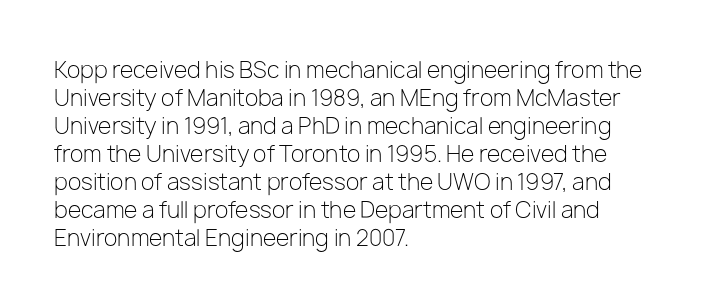
Q: Is the text bold? A: No.
Q: Is the text italic (slanted)? A: No, it is upright.
Q: Is the text underlined? A: No.
Q: How is the paragraph aligned? A: Left-aligned.
Q: Is the spacing between letters normal or unusually wide? A: Normal.
Q: Is the spacing between lines tight, normal or loose? A: Normal.
